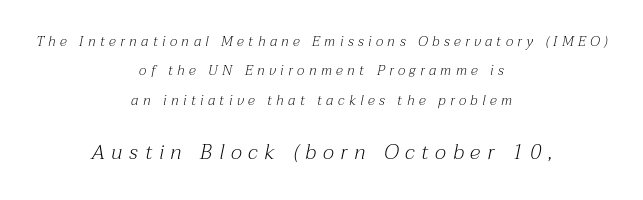
{"italic": "yes", "lean": "right", "slant_degrees": 12, "bold": "no", "underline": "no", "align": "center", "line_spacing": "loose", "line_spacing_ratio": 2.09, "letter_spacing": "wide", "letter_spacing_em": 0.32, "larger_block": "second", "size_ratio": 1.5, "glyph_px": 21}
